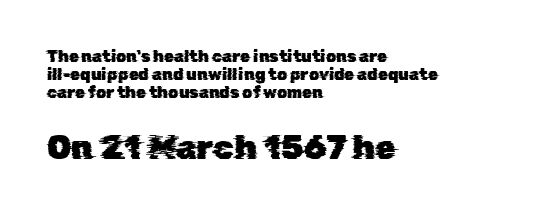
The letters in the lower block stand taller than those in the block above. The letters sit at their default tracking, neither squeezed nor spread. This sample is left-justified, so line endings fall wherever the words run out. Here the designer chose a conventional face with non-uniform glyph widths.
